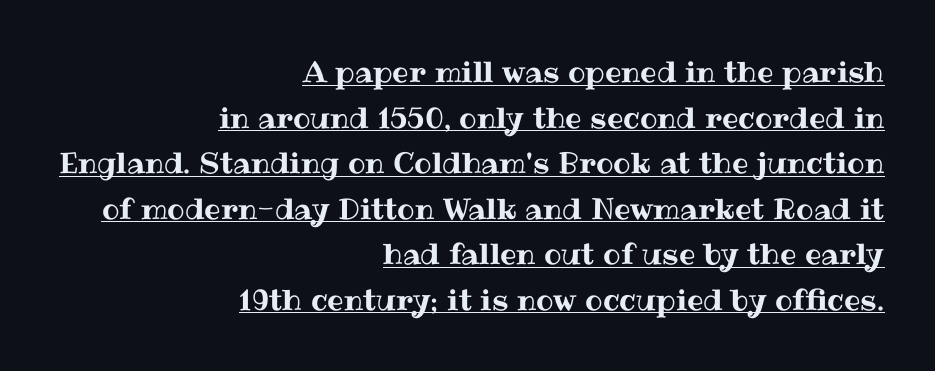
Q: Is the text italic (slanted)? A: No, it is upright.
Q: Is the text underlined? A: Yes.
Q: How is the paragraph aligned? A: Right-aligned.
Q: Is the spacing between letters normal or unusually wide? A: Normal.
Q: Is the spacing between lines tight, normal or loose? A: Normal.
Q: Width (condensed, normal, or wide)? A: Normal.
Q: Stroke contrast? A: Medium.
Q: x-height? A: Medium.
Q: Monospaced? A: No.
